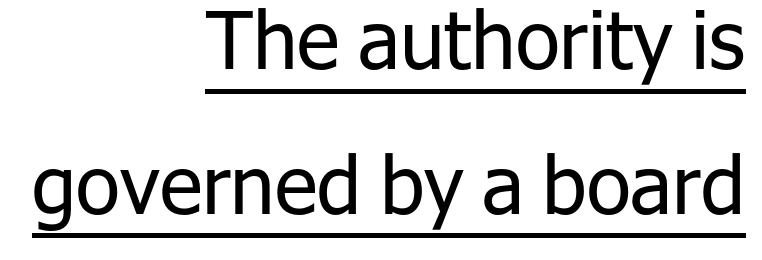
How are the letters spaced? Ordinarily, with no added tracking. The typography opts for an upright posture over an oblique one. Weight: not bold — regular or lighter. Is this a fixed-width face? No — the glyphs have proportional, varying widths. A continuous stroke trails under the words, as in a hyperlink. The paragraph has a hard right edge and a soft left edge.
